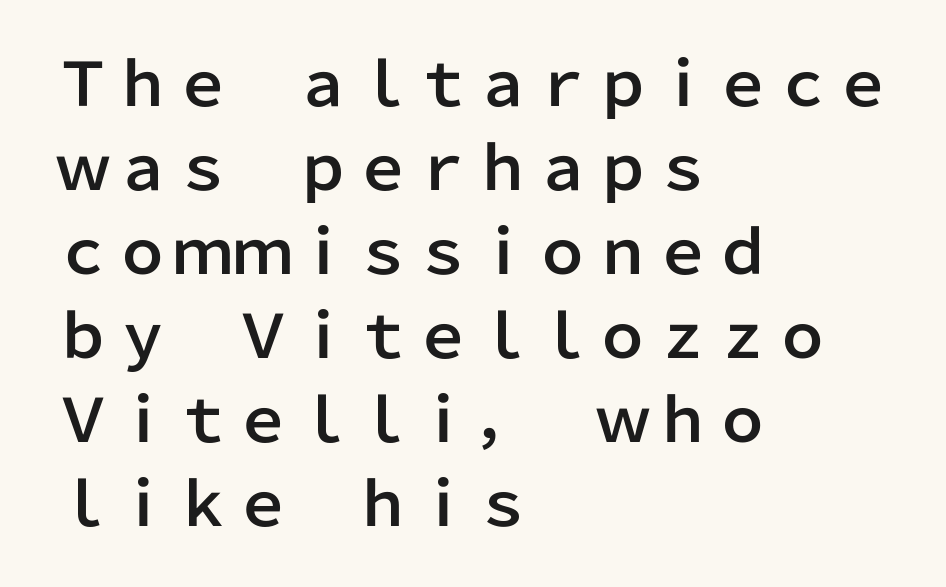
Q: Is the text italic (slanted)? A: No, it is upright.
Q: Is the typeface a serif or a sans-serif typeface? A: Sans-serif.
Q: Is the text underlined? A: No.
Q: How is the paragraph aligned? A: Left-aligned.
Q: Is the spacing between letters normal or unusually wide? A: Normal.
Q: Is the spacing between lines tight, normal or loose? A: Normal.
Q: Width (condensed, normal, or wide)? A: Normal.
Q: Stroke contrast? A: Low.
Q: x-height? A: Medium.
Q: Monospaced? A: No.
